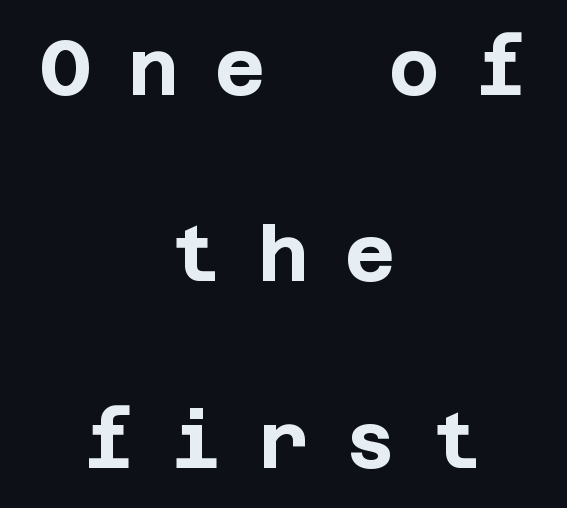
The image shows 77 px bold sans-serif type, upright; set centered, loose line spacing (2.42x), unusually wide letter spacing (+0.48 em), not underlined; low stroke contrast and a large x-height.
